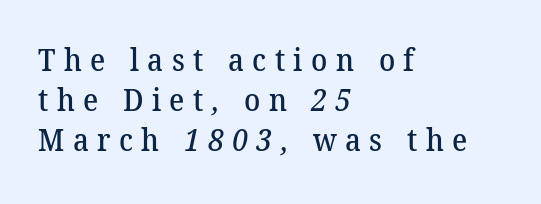
Visually the block forms a straight wall on the left and a jagged coastline on the right. Each new line begins a customary step beneath the previous one. Varying glyph widths throughout — classic text-font behaviour. The tracking reads as deliberately expanded to a designer's eye.
